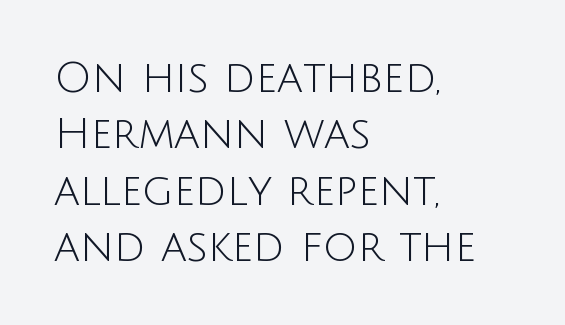
The image shows 43 px light sans-serif type, upright; set left-aligned, normal line spacing (1.31x), normal letter spacing, not underlined; low stroke contrast and a large x-height.
